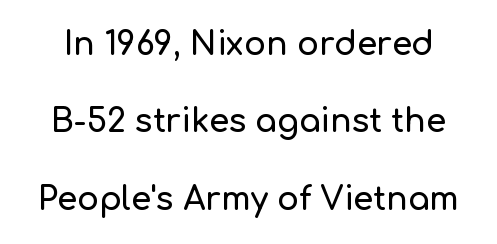
Q: Is the text italic (slanted)? A: No, it is upright.
Q: Is the typeface a serif or a sans-serif typeface? A: Sans-serif.
Q: Is the text underlined? A: No.
Q: Is the spacing between letters normal or unusually wide? A: Normal.
Q: Is the spacing between lines tight, normal or loose? A: Loose.
Q: Width (condensed, normal, or wide)? A: Normal.
Q: Stroke contrast? A: Low.
Q: x-height? A: Medium.
Q: Monospaced? A: No.
